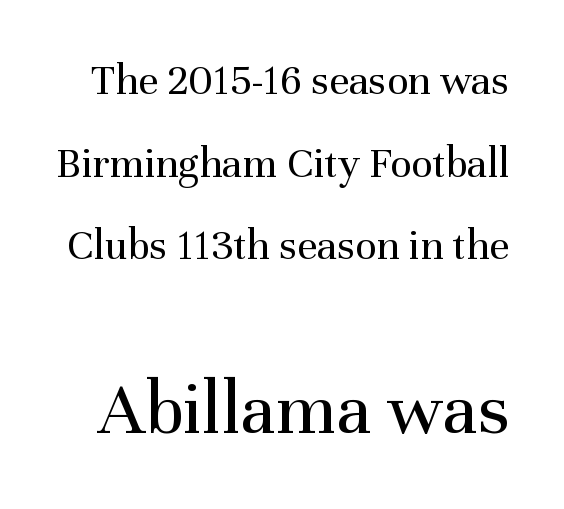
The image shows 77 px regular-weight serif type, upright; set line spacing 1.88x, normal letter spacing, not underlined; the second (bottom) block is 1.75x larger; medium stroke contrast and a medium x-height.
